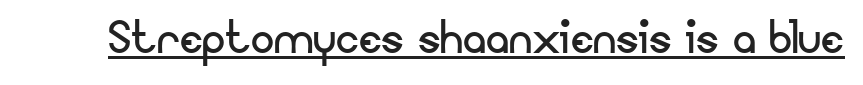
{"serif": "no", "italic": "no", "bold": "no", "weight": "regular", "width": "normal", "stroke_contrast": "low", "x_height": "small", "monospaced": "no", "underline": "yes", "letter_spacing": "normal", "letter_spacing_em": 0.0, "glyph_px": 58}
